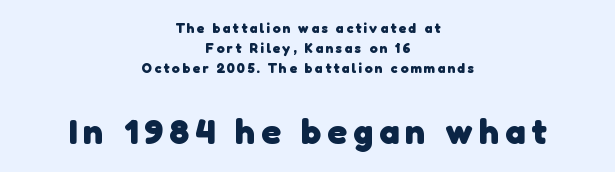
Q: Is the text bold? A: Yes.
Q: Is the typeface a serif or a sans-serif typeface? A: Sans-serif.
Q: Is the text underlined? A: No.
Q: How is the paragraph aligned? A: Centered.
Q: Is the spacing between lines tight, normal or loose? A: Normal.
Q: Which block of text is set in a larger size, the first (top) or the second (bottom)? A: The second (bottom) one.
Q: Width (condensed, normal, or wide)? A: Normal.
Q: Stroke contrast? A: Low.
Q: x-height? A: Medium.
Q: Monospaced? A: No.
